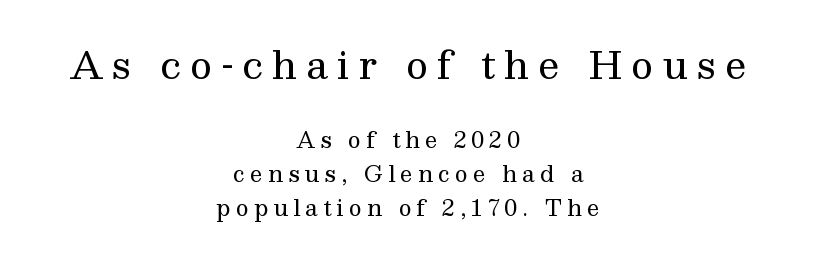
The image shows 38 px regular-weight serif type, upright; set centered, normal line spacing (1.55x), unusually wide letter spacing (+0.23 em), not underlined; the first (top) block is 1.73x larger; medium stroke contrast and a medium x-height.
